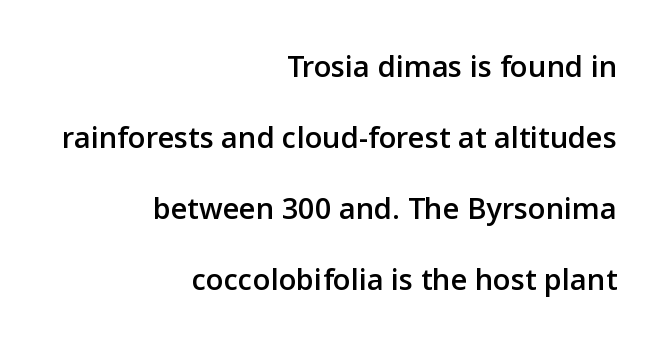
The image shows 29 px semibold sans-serif type, upright; set right-aligned, loose line spacing (2.45x), normal letter spacing, not underlined; low stroke contrast and a medium x-height.
